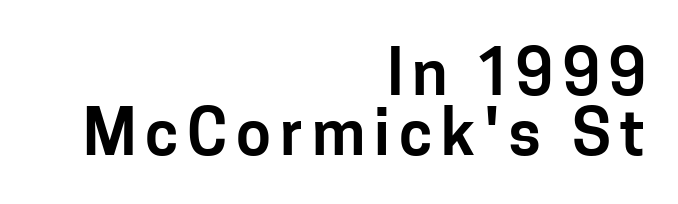
Q: Is the text italic (slanted)? A: No, it is upright.
Q: Is the typeface a serif or a sans-serif typeface? A: Sans-serif.
Q: Is the text underlined? A: No.
Q: How is the paragraph aligned? A: Right-aligned.
Q: Is the spacing between lines tight, normal or loose? A: Tight.
Q: Width (condensed, normal, or wide)? A: Normal.
Q: Stroke contrast? A: Low.
Q: x-height? A: Medium.
Q: Monospaced? A: No.
